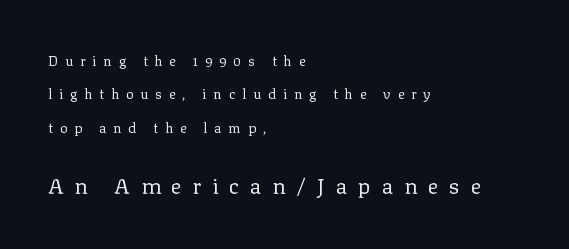
Q: Is the text bold? A: No.
Q: Is the text italic (slanted)? A: No, it is upright.
Q: Is the text underlined? A: No.
Q: How is the paragraph aligned? A: Left-aligned.
Q: Is the spacing between letters normal or unusually wide? A: Unusually wide.
Q: Is the spacing between lines tight, normal or loose? A: Loose.
Q: Which block of text is set in a larger size, the first (top) or the second (bottom)? A: The second (bottom) one.
